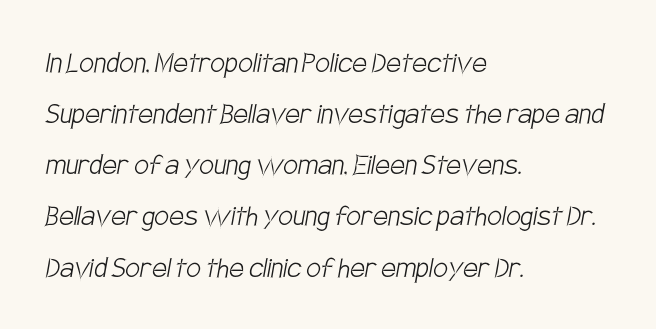
The image shows 33 px light, condensed sans-serif type; set left-aligned, normal line spacing (1.55x), normal letter spacing, not underlined; low stroke contrast and a large x-height.
